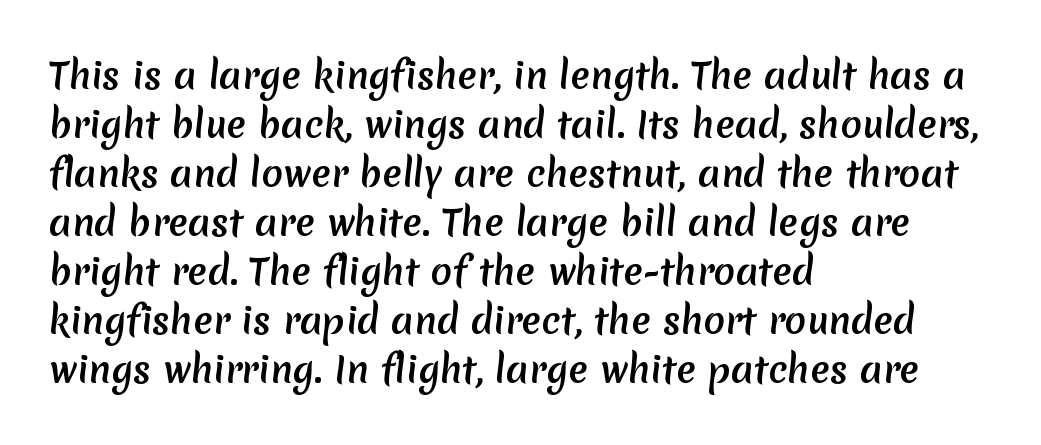
{"serif": "no", "width": "normal", "stroke_contrast": "medium", "x_height": "medium", "monospaced": "no", "underline": "no", "align": "left", "line_spacing": "normal", "line_spacing_ratio": 1.36, "letter_spacing": "normal", "letter_spacing_em": 0.0, "glyph_px": 36}
